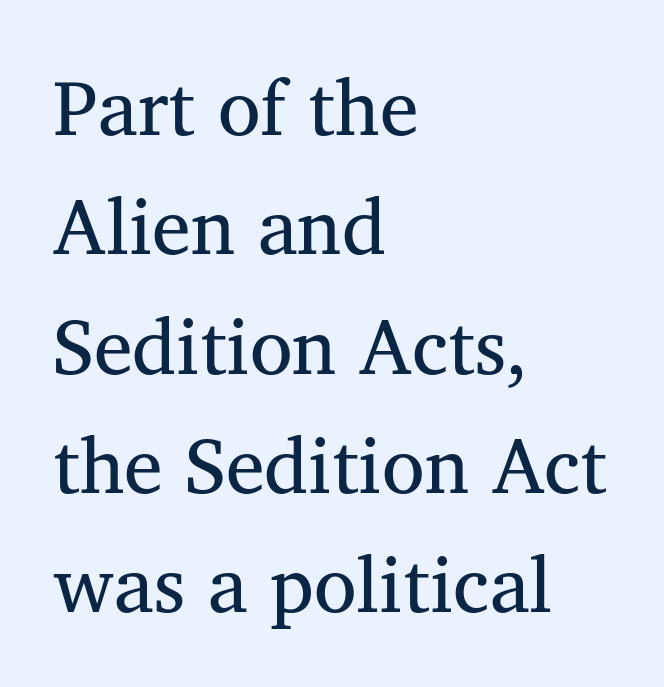
Q: Is the typeface a serif or a sans-serif typeface? A: Serif.
Q: Is the text underlined? A: No.
Q: How is the paragraph aligned? A: Left-aligned.
Q: Is the spacing between letters normal or unusually wide? A: Normal.
Q: Is the spacing between lines tight, normal or loose? A: Normal.
Q: Width (condensed, normal, or wide)? A: Normal.
Q: Stroke contrast? A: Medium.
Q: x-height? A: Medium.
Q: Monospaced? A: No.
